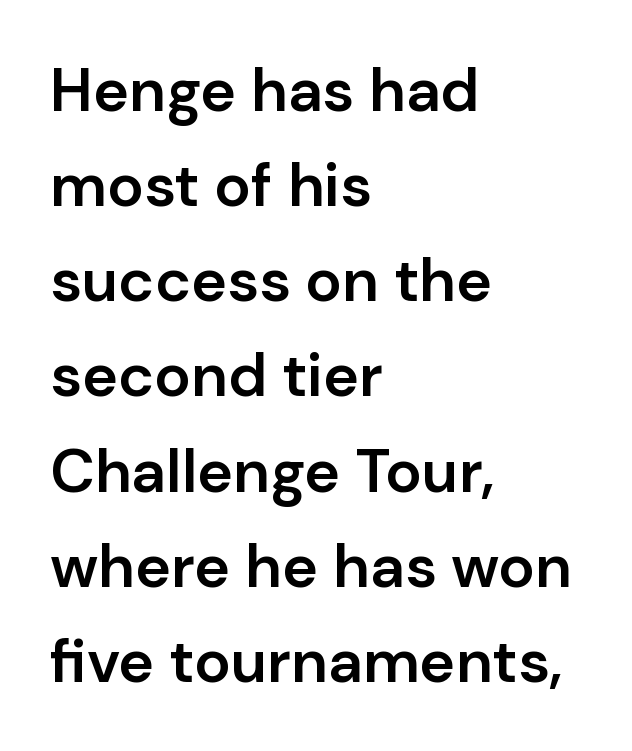
Q: Is the text bold? A: Semi-bold.
Q: Is the text italic (slanted)? A: No, it is upright.
Q: Is the typeface a serif or a sans-serif typeface? A: Sans-serif.
Q: Is the text underlined? A: No.
Q: How is the paragraph aligned? A: Left-aligned.
Q: Is the spacing between letters normal or unusually wide? A: Normal.
Q: Is the spacing between lines tight, normal or loose? A: Normal.
Q: Width (condensed, normal, or wide)? A: Normal.
Q: Stroke contrast? A: Low.
Q: x-height? A: Medium.
Q: Monospaced? A: No.
